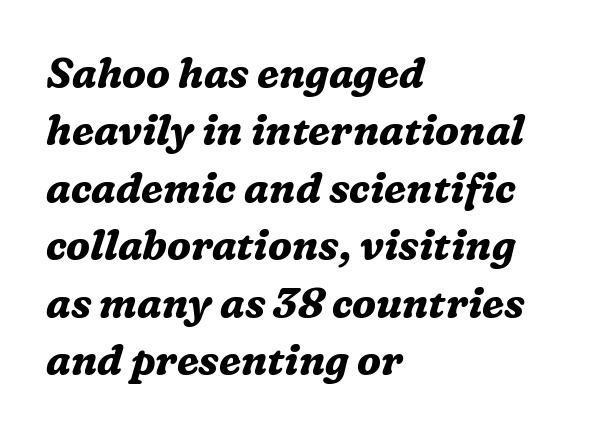
The image shows 41 px bold serif type, italic (leaning right); set left-aligned, normal line spacing (1.4x), normal letter spacing, not underlined; medium stroke contrast and a medium x-height.
